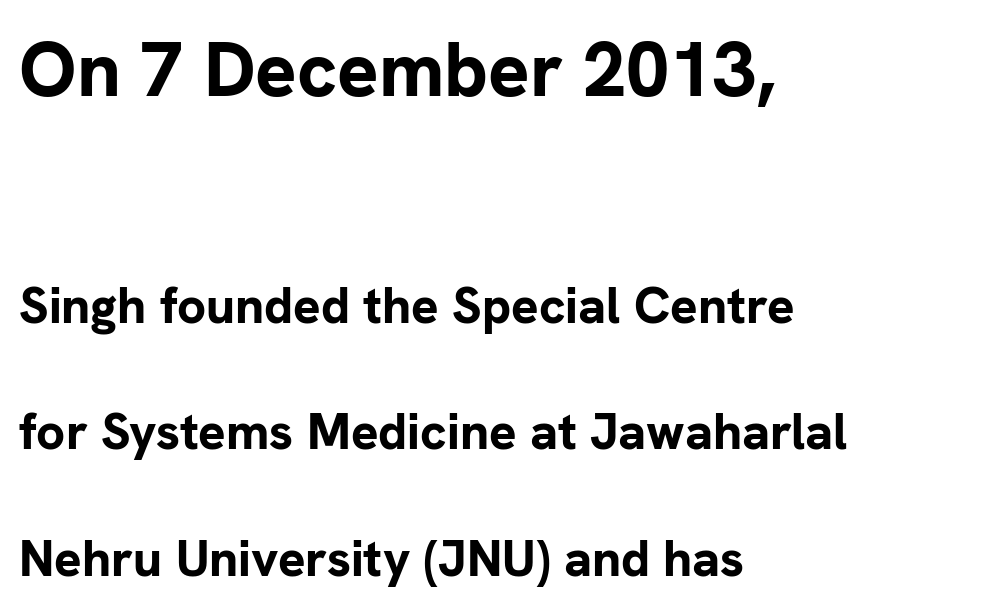
Are there feet on the stems? There aren't — it's a sans. Does the bottom block carry the larger type? No, the top block does. Each glyph is drawn with heavy, bold strokes. Upright lettering throughout. No extra tracking has been applied to these lines. These lines are rendered in a variable-pitch font.
